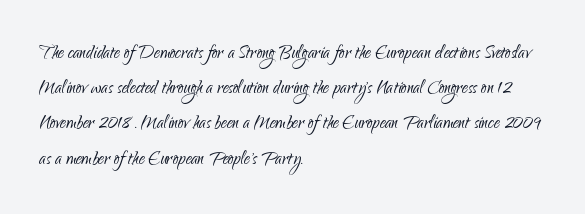
{"bold": "no", "underline": "no", "align": "left", "line_spacing": "normal", "line_spacing_ratio": 1.53, "letter_spacing": "normal", "letter_spacing_em": 0.0, "glyph_px": 23}
